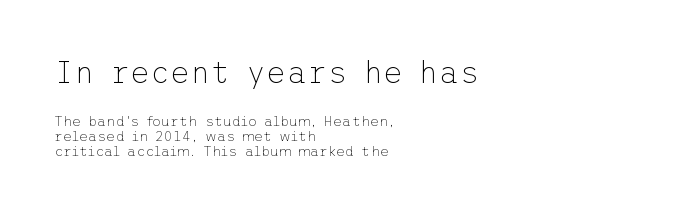
The image shows 31 px thin sans-serif type, upright; set left-aligned, tight line spacing (1.09x), normal letter spacing, not underlined; the first (top) block is 2.21x larger; low stroke contrast and a medium x-height.
